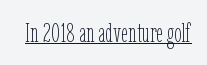
Vertical stems look standard width or narrower in stroke. This sample carries an underscore along the baseline area. Notice how the stems are strictly vertical — no italics here. Spacing between characters is what you'd get straight out of the box.
